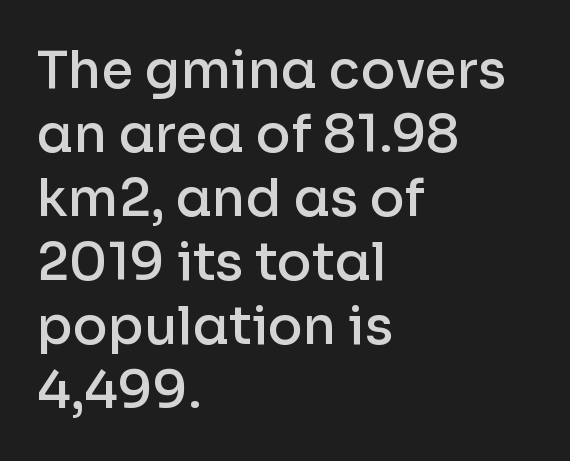
Any mark beneath the type? The region is blank. Observe the ordinary spacing: letters are neighbours, not strangers. It's the straight-up-and-down kind of type. The rendering uses natural spacing where letterforms have individual widths. Grotesque or geometric, the face here clearly has no serifs. The paragraph has a hard left edge and a soft right edge.
